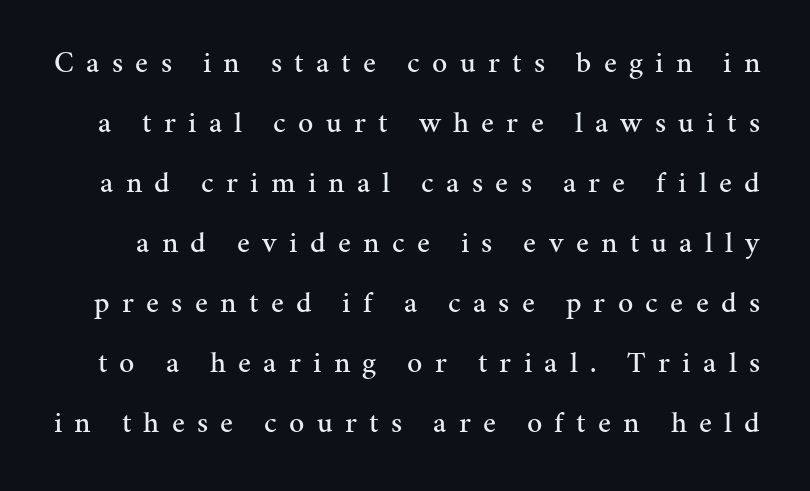
{"serif": "yes", "italic": "no", "width": "normal", "stroke_contrast": "medium", "x_height": "medium", "monospaced": "no", "underline": "no", "line_spacing": "loose", "line_spacing_ratio": 2.0, "letter_spacing": "wide", "letter_spacing_em": 0.41, "glyph_px": 30}
